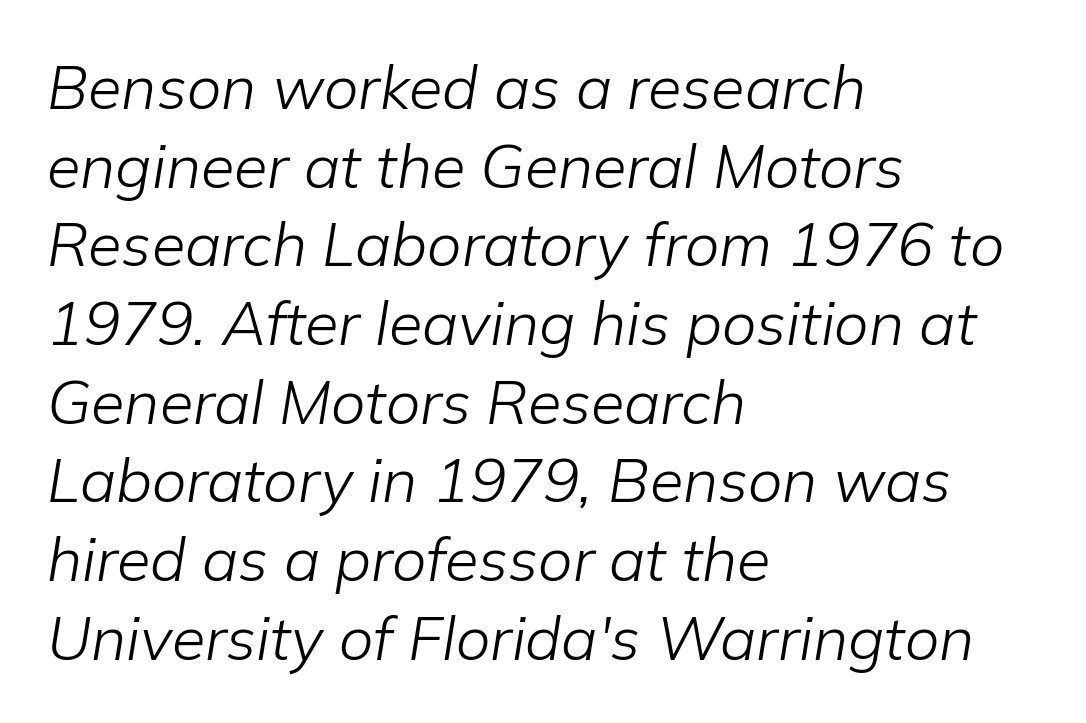
Caption: multi-line text, flush left, ragged right. Is this a fixed-width face? No — the glyphs have proportional, varying widths. The font sits on the lighter half of the weight spectrum, regular included. The space between consecutive lines is moderate.
